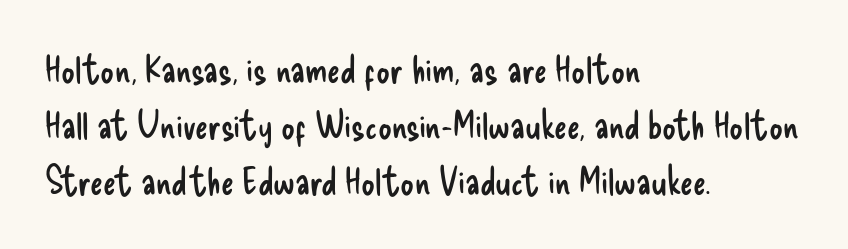
The string is rendered with underlining switched off. The letters carry no serifs — their stems end cleanly without finishing strokes. A typesetter would mark this as roman, not italic. In terms of leading, this rendering sits right in the middle. The weight tops out at a normal text grade.
